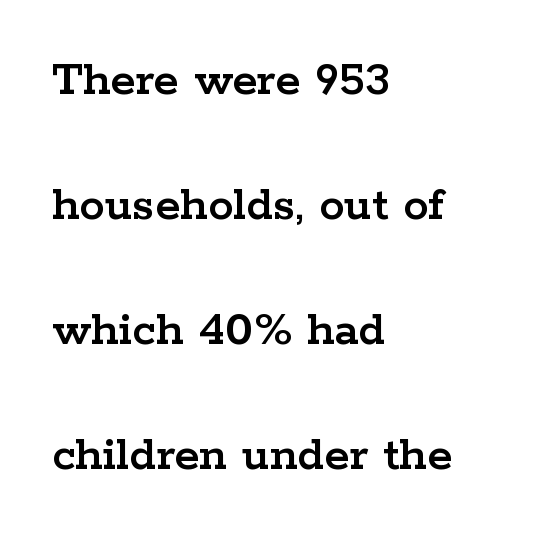
Q: Is the text italic (slanted)? A: No, it is upright.
Q: Is the typeface a serif or a sans-serif typeface? A: Serif.
Q: Is the text underlined? A: No.
Q: How is the paragraph aligned? A: Left-aligned.
Q: Is the spacing between letters normal or unusually wide? A: Normal.
Q: Is the spacing between lines tight, normal or loose? A: Loose.
Q: Width (condensed, normal, or wide)? A: Wide.
Q: Stroke contrast? A: Low.
Q: x-height? A: Medium.
Q: Monospaced? A: No.
